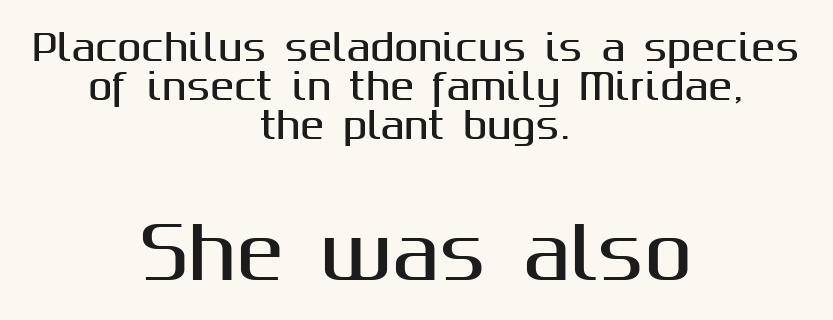
Q: Is the text italic (slanted)? A: No, it is upright.
Q: Is the typeface a serif or a sans-serif typeface? A: Sans-serif.
Q: Is the text underlined? A: No.
Q: How is the paragraph aligned? A: Centered.
Q: Is the spacing between letters normal or unusually wide? A: Normal.
Q: Is the spacing between lines tight, normal or loose? A: Tight.
Q: Which block of text is set in a larger size, the first (top) or the second (bottom)? A: The second (bottom) one.
Q: Width (condensed, normal, or wide)? A: Normal.
Q: Stroke contrast? A: Medium.
Q: x-height? A: Medium.
Q: Monospaced? A: No.
